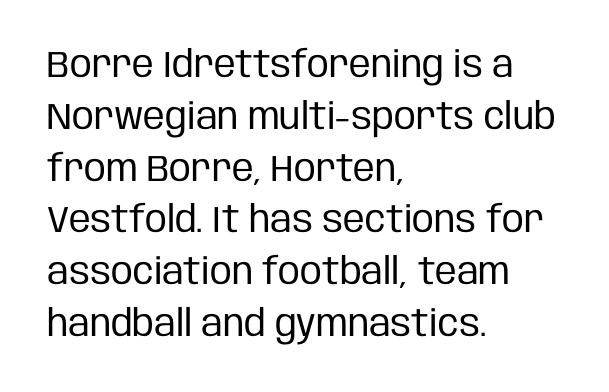
Q: Is the text bold? A: No.
Q: Is the text italic (slanted)? A: No, it is upright.
Q: Is the typeface a serif or a sans-serif typeface? A: Sans-serif.
Q: Is the text underlined? A: No.
Q: How is the paragraph aligned? A: Left-aligned.
Q: Is the spacing between letters normal or unusually wide? A: Normal.
Q: Is the spacing between lines tight, normal or loose? A: Normal.
Q: Width (condensed, normal, or wide)? A: Condensed.
Q: Stroke contrast? A: Low.
Q: x-height? A: Large.
Q: Monospaced? A: No.
